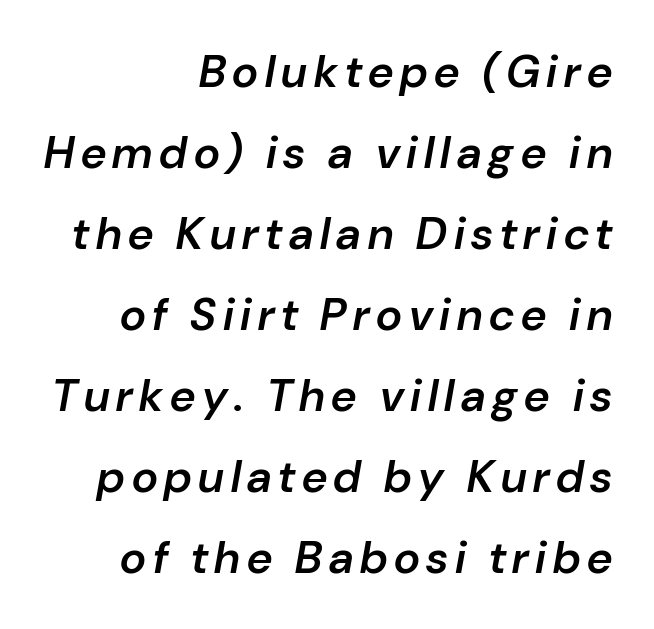
The image shows 45 px semibold type, italic (leaning right); set right-aligned, line spacing 1.8x, not underlined; low stroke contrast and a medium x-height.
